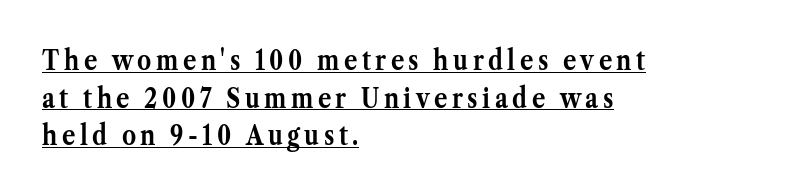
The image shows 28 px semibold serif type, upright; set left-aligned, normal line spacing (1.34x), underlined; medium stroke contrast and a medium x-height.
